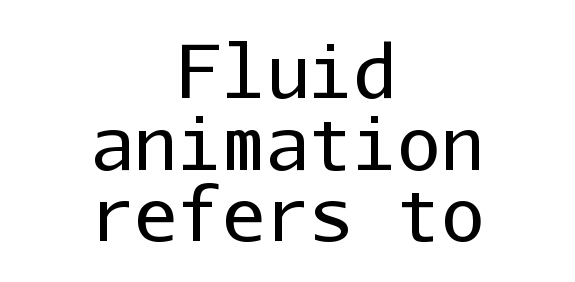
The image shows 73 px regular-weight sans-serif type, upright, monospaced; set centered, tight line spacing (0.98x), normal letter spacing, not underlined; low stroke contrast and a medium x-height.
